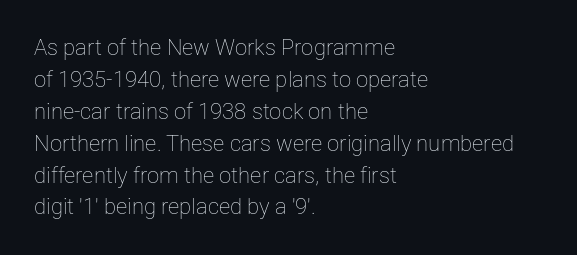
{"italic": "no", "bold": "no", "underline": "no", "align": "left", "line_spacing": "normal", "line_spacing_ratio": 1.45, "letter_spacing": "normal", "letter_spacing_em": 0.0, "glyph_px": 22}
